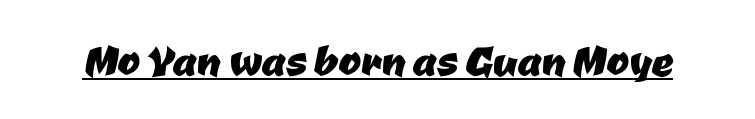
Q: Is the typeface a serif or a sans-serif typeface? A: Sans-serif.
Q: Is the text underlined? A: Yes.
Q: Is the spacing between letters normal or unusually wide? A: Normal.
Q: Width (condensed, normal, or wide)? A: Normal.
Q: Stroke contrast? A: Low.
Q: x-height? A: Medium.
Q: Monospaced? A: No.
